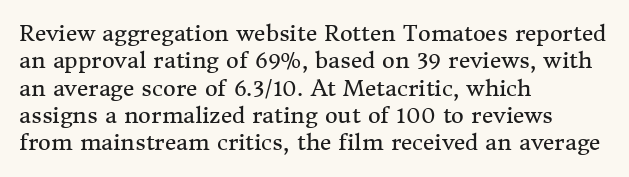
{"italic": "no", "bold": "no", "underline": "no", "align": "left", "line_spacing_ratio": 1.24, "letter_spacing": "normal", "letter_spacing_em": 0.0, "glyph_px": 22}
